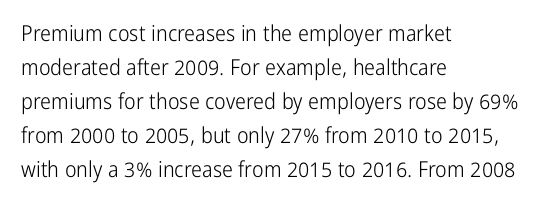
The image shows 22 px text type, upright; set left-aligned, normal line spacing (1.54x), normal letter spacing, not underlined.
